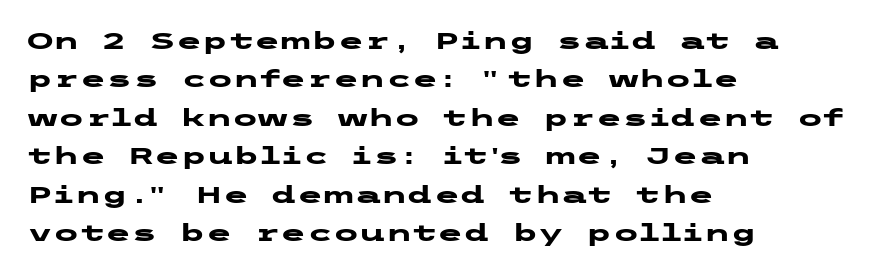
The image shows 24 px bold type, upright; set left-aligned, normal line spacing (1.6x), normal letter spacing, not underlined.
